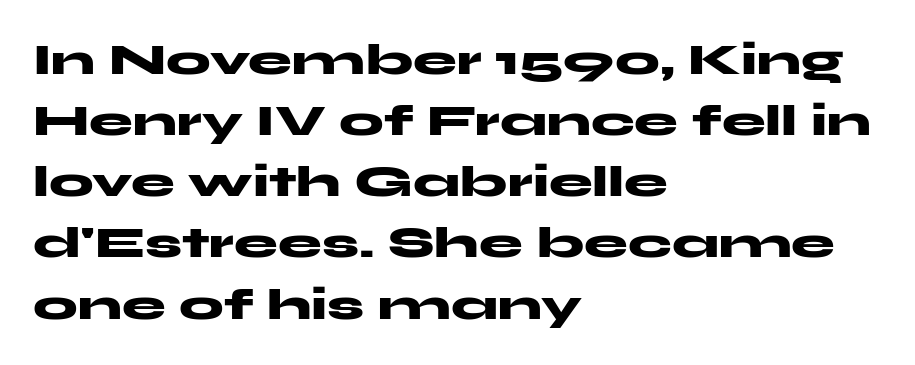
Q: Is the text bold? A: Yes.
Q: Is the text italic (slanted)? A: No, it is upright.
Q: Is the typeface a serif or a sans-serif typeface? A: Sans-serif.
Q: Is the text underlined? A: No.
Q: How is the paragraph aligned? A: Left-aligned.
Q: Is the spacing between letters normal or unusually wide? A: Normal.
Q: Is the spacing between lines tight, normal or loose? A: Normal.
Q: Width (condensed, normal, or wide)? A: Wide.
Q: Stroke contrast? A: Medium.
Q: x-height? A: Medium.
Q: Monospaced? A: No.
